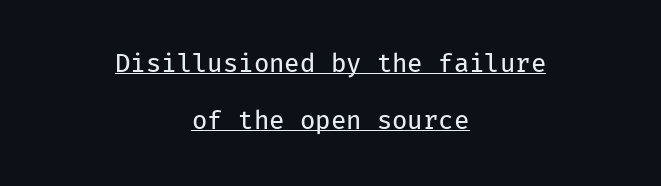
Q: Is the text bold? A: No.
Q: Is the text italic (slanted)? A: No, it is upright.
Q: Is the text underlined? A: Yes.
Q: How is the paragraph aligned? A: Centered.
Q: Is the spacing between letters normal or unusually wide? A: Normal.
Q: Is the spacing between lines tight, normal or loose? A: Loose.
